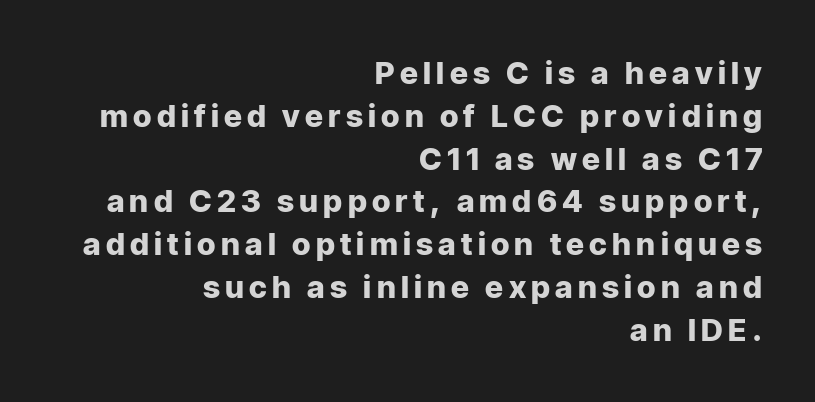
{"serif": "no", "italic": "no", "bold": "yes", "weight": "heavy", "width": "normal", "stroke_contrast": "low", "x_height": "medium", "monospaced": "no", "underline": "no", "align": "right", "line_spacing": "normal", "line_spacing_ratio": 1.38, "glyph_px": 31}
